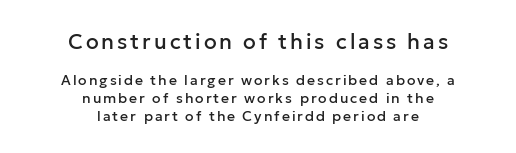
{"italic": "no", "underline": "no", "align": "center", "line_spacing": "normal", "line_spacing_ratio": 1.26, "larger_block": "first", "size_ratio": 1.5, "glyph_px": 21}
